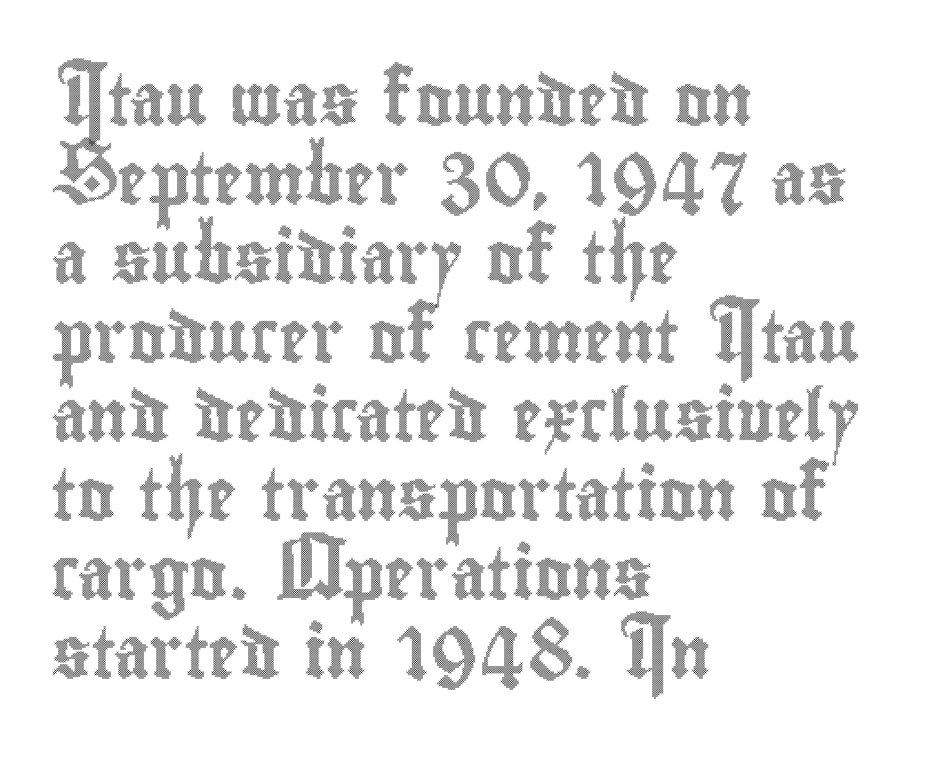
Q: Is the text italic (slanted)? A: No, it is upright.
Q: Is the text underlined? A: No.
Q: How is the paragraph aligned? A: Left-aligned.
Q: Is the spacing between letters normal or unusually wide? A: Normal.
Q: Is the spacing between lines tight, normal or loose? A: Normal.
Q: Width (condensed, normal, or wide)? A: Condensed.
Q: x-height? A: Small.
Q: Monospaced? A: No.
